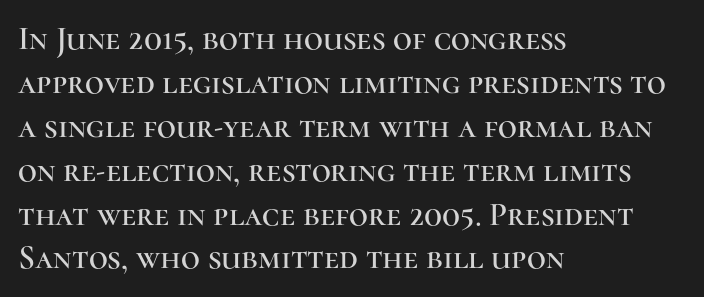
The image shows 33 px serif type, upright; set left-aligned, normal line spacing (1.33x), normal letter spacing, not underlined; high stroke contrast and a medium x-height.
